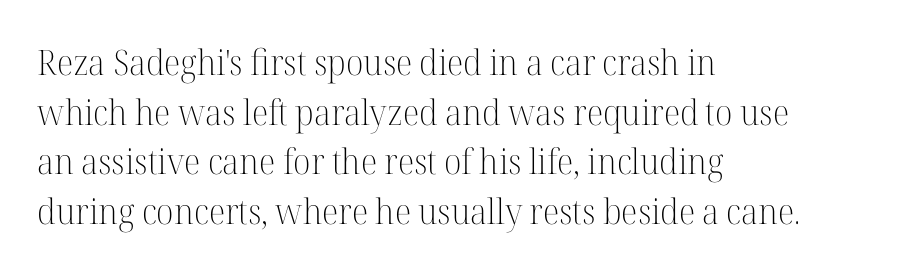
The image shows 35 px light serif type, upright; set left-aligned, normal line spacing (1.42x), normal letter spacing, not underlined; high stroke contrast and a medium x-height.
